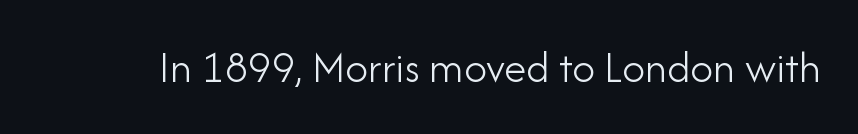
The image shows 45 px light sans-serif type, upright; set normal letter spacing, not underlined; low stroke contrast and a small x-height.
